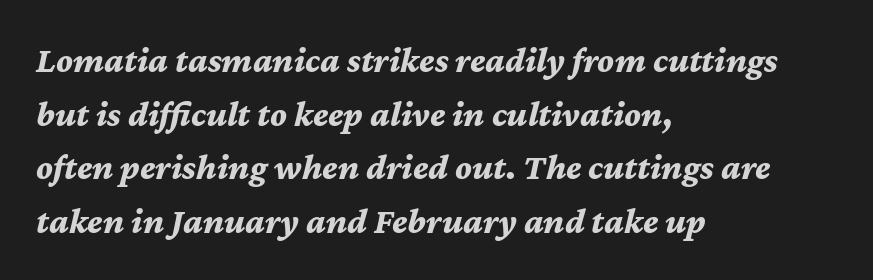
The image shows 36 px bold type, italic (leaning right); set left-aligned, normal line spacing (1.49x), normal letter spacing, not underlined; medium stroke contrast and a medium x-height.
